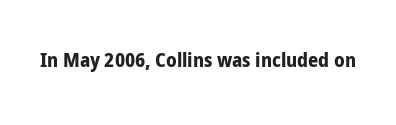
{"italic": "no", "bold": "yes", "underline": "no", "letter_spacing": "normal", "letter_spacing_em": 0.0, "glyph_px": 20}
